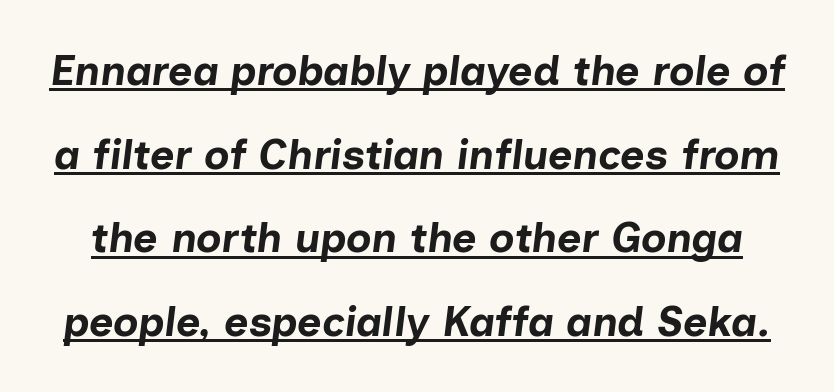
Q: Is the text bold? A: Yes.
Q: Is the text italic (slanted)? A: Yes, it leans right by about 7 degrees.
Q: Is the text underlined? A: Yes.
Q: Is the spacing between letters normal or unusually wide? A: Normal.
Q: Is the spacing between lines tight, normal or loose? A: Loose.
Q: Width (condensed, normal, or wide)? A: Normal.
Q: Stroke contrast? A: Low.
Q: x-height? A: Medium.
Q: Monospaced? A: No.
